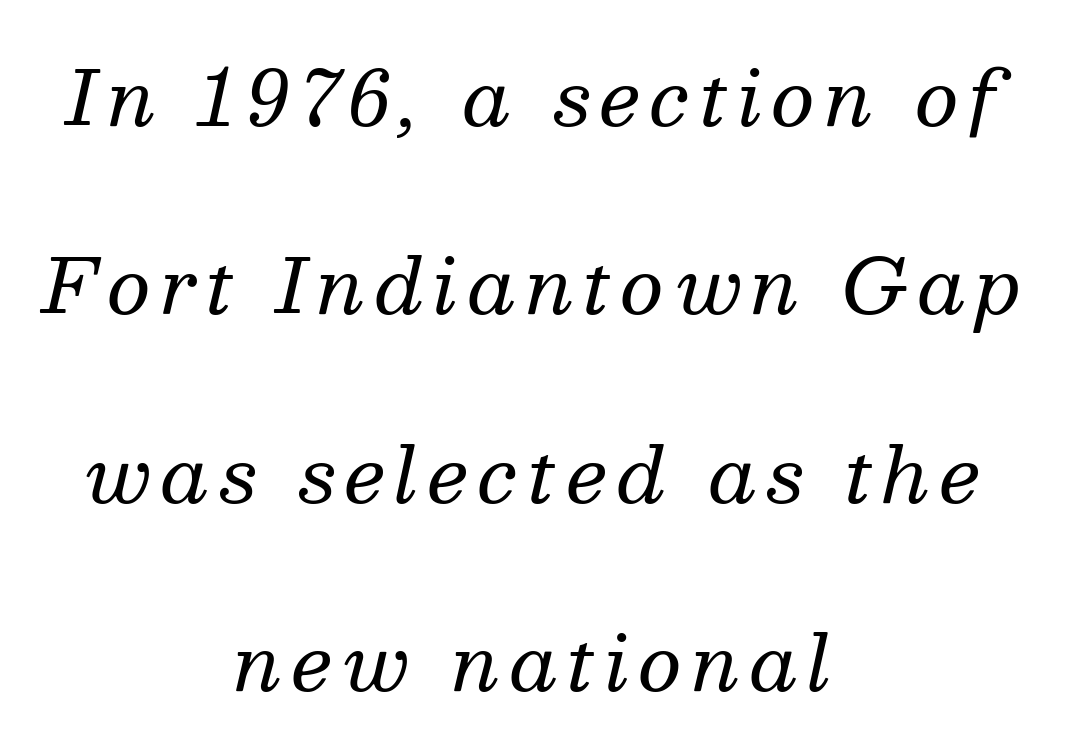
The image shows 76 px regular-weight serif type, italic (leaning right); set centered, loose line spacing (2.48x), not underlined; medium stroke contrast and a medium x-height.
